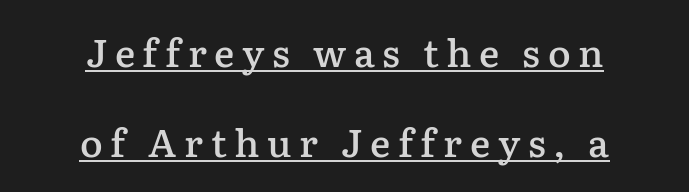
The image shows 38 px semibold serif type, upright; set centered, loose line spacing (2.37x), unusually wide letter spacing (+0.2 em), underlined; low stroke contrast and a medium x-height.
